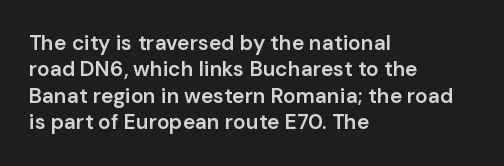
Q: Is the text bold? A: Semi-bold.
Q: Is the text italic (slanted)? A: No, it is upright.
Q: Is the text underlined? A: No.
Q: How is the paragraph aligned? A: Left-aligned.
Q: Is the spacing between letters normal or unusually wide? A: Normal.
Q: Is the spacing between lines tight, normal or loose? A: Normal.
